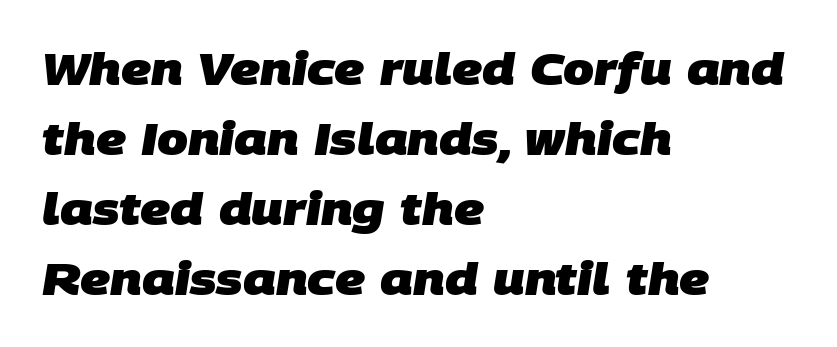
The image shows 44 px heavy sans-serif type; set left-aligned, normal line spacing (1.59x), normal letter spacing, not underlined; low stroke contrast and a large x-height.
